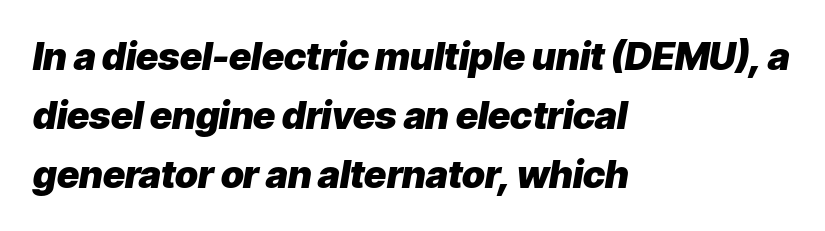
The image shows 38 px heavy type, italic (leaning right); set left-aligned, normal line spacing (1.55x), normal letter spacing, not underlined; low stroke contrast and a medium x-height.
